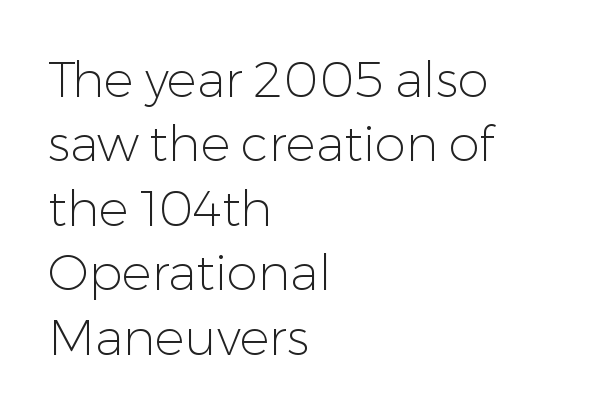
{"serif": "no", "italic": "no", "bold": "no", "weight": "light", "width": "normal", "stroke_contrast": "low", "x_height": "medium", "monospaced": "no", "underline": "no", "align": "left", "line_spacing": "normal", "line_spacing_ratio": 1.29, "letter_spacing": "normal", "letter_spacing_em": 0.0, "glyph_px": 50}
